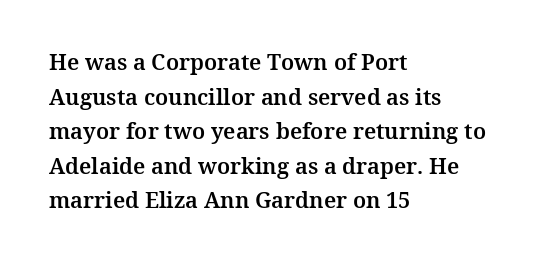
{"italic": "no", "underline": "no", "align": "left", "line_spacing": "normal", "line_spacing_ratio": 1.57, "letter_spacing": "normal", "letter_spacing_em": 0.0, "glyph_px": 22}
